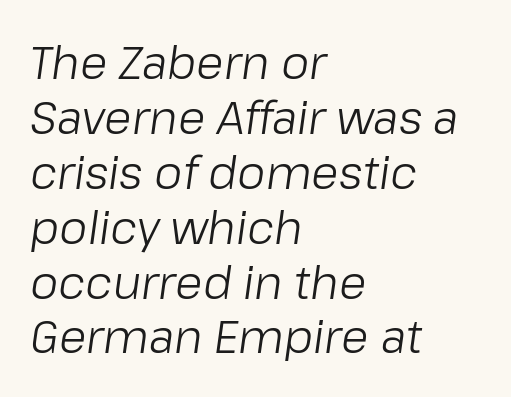
The image shows 45 px light type, italic (leaning right); set left-aligned, line spacing 1.22x, normal letter spacing, not underlined; low stroke contrast and a medium x-height.
